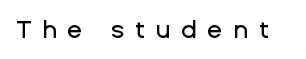
Q: Is the text italic (slanted)? A: No, it is upright.
Q: Is the text underlined? A: No.
Q: Is the spacing between letters normal or unusually wide? A: Unusually wide.
